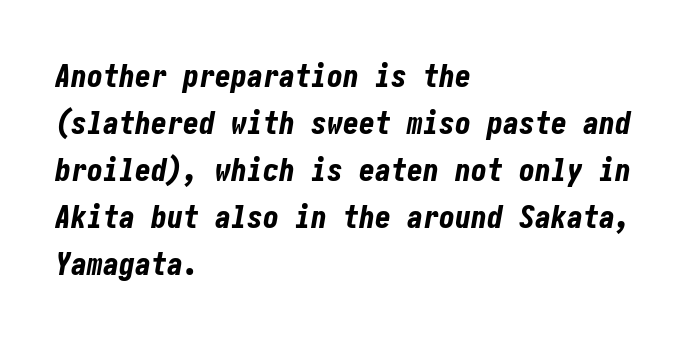
Q: Is the text bold? A: Yes.
Q: Is the text italic (slanted)? A: Yes, it leans right by about 10 degrees.
Q: Is the text underlined? A: No.
Q: How is the paragraph aligned? A: Left-aligned.
Q: Is the spacing between letters normal or unusually wide? A: Normal.
Q: Is the spacing between lines tight, normal or loose? A: Normal.
Q: Width (condensed, normal, or wide)? A: Condensed.
Q: Stroke contrast? A: Low.
Q: x-height? A: Medium.
